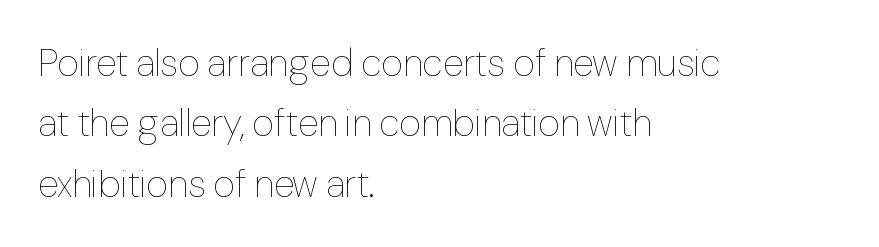
{"italic": "no", "bold": "no", "weight": "thin", "width": "normal", "stroke_contrast": "low", "x_height": "medium", "monospaced": "no", "underline": "no", "align": "left", "line_spacing": "normal", "line_spacing_ratio": 1.59, "letter_spacing": "normal", "letter_spacing_em": 0.0, "glyph_px": 38}
